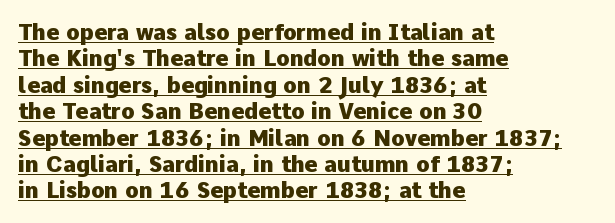
Visually the block forms a straight wall on the left and a jagged coastline on the right. Descenders here cross a horizontal rule under the line. How are the letters spaced? Ordinarily, with no added tracking. Unlike italic type, these characters show no tilt at all. How heavy is the stroke? Heavy — this is a bold.
